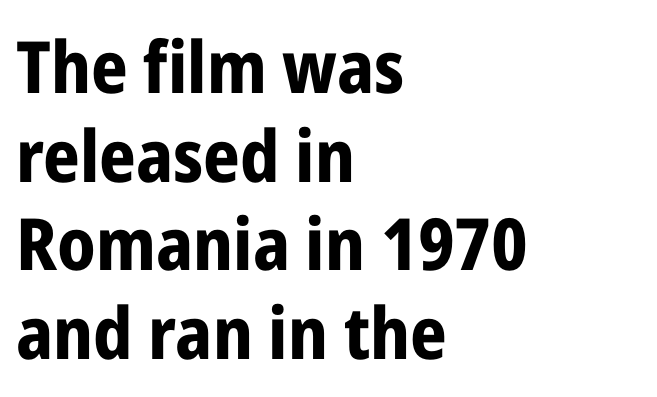
Q: Is the text bold? A: Yes.
Q: Is the text italic (slanted)? A: No, it is upright.
Q: Is the typeface a serif or a sans-serif typeface? A: Sans-serif.
Q: Is the text underlined? A: No.
Q: How is the paragraph aligned? A: Left-aligned.
Q: Is the spacing between letters normal or unusually wide? A: Normal.
Q: Width (condensed, normal, or wide)? A: Condensed.
Q: Stroke contrast? A: Low.
Q: x-height? A: Medium.
Q: Monospaced? A: No.
